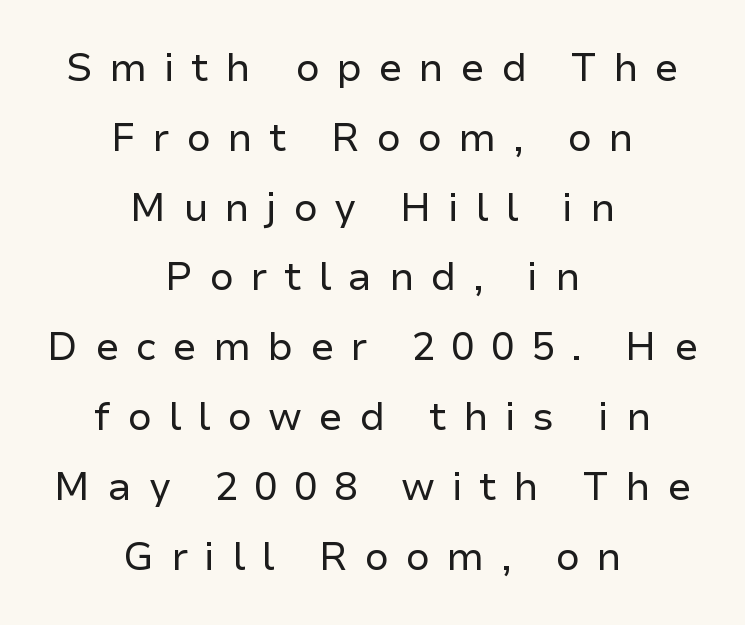
{"serif": "no", "italic": "no", "bold": "no", "weight": "regular", "width": "normal", "stroke_contrast": "low", "x_height": "medium", "monospaced": "no", "underline": "no", "align": "center", "line_spacing_ratio": 1.79, "letter_spacing": "wide", "letter_spacing_em": 0.42, "glyph_px": 39}
